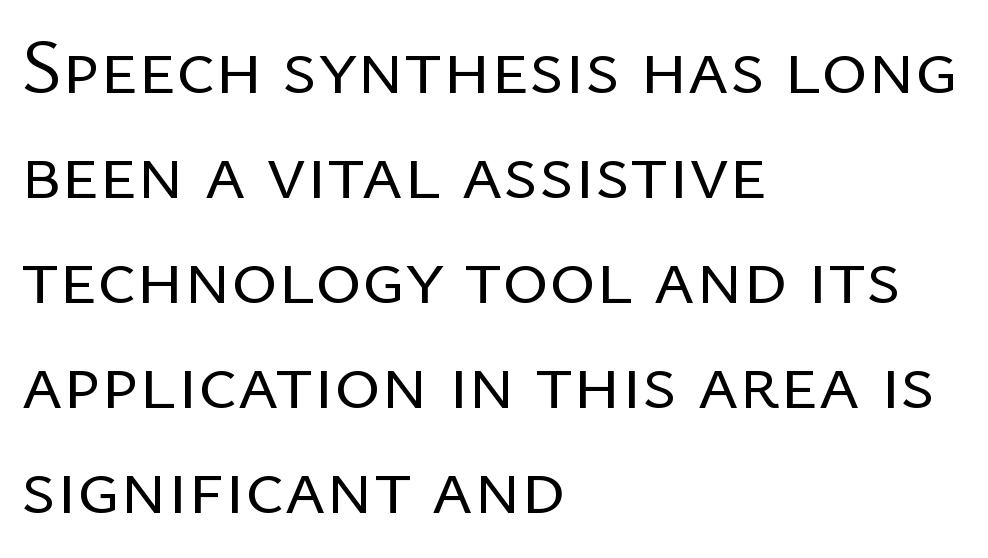
The horizontal fit of the characters is conventional and even. Compared with a typical body face, this is equally light or lighter still. The typesetter chose a ragged-right arrangement here. The type sits square on the baseline with zero lean. The strip under each line holds only bare page. A normal amount of white space separates one row of letters from the next.
